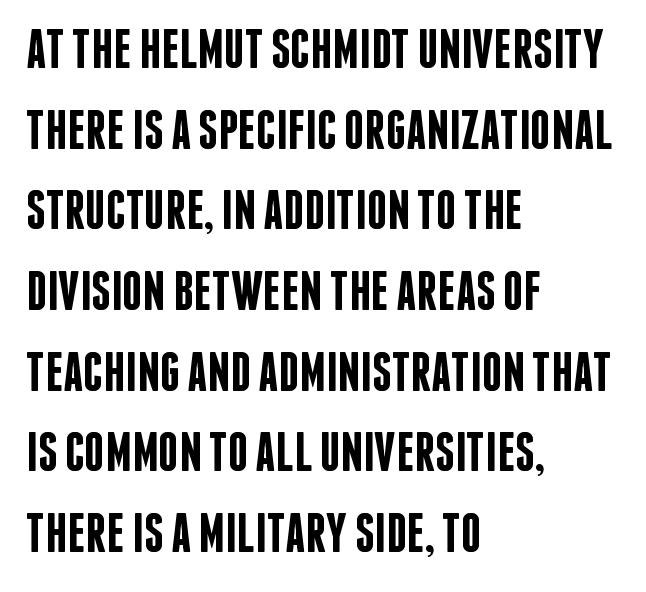
{"serif": "no", "italic": "no", "bold": "semi", "weight": "semibold", "width": "condensed", "stroke_contrast": "low", "x_height": "large", "monospaced": "no", "underline": "no", "align": "left", "line_spacing": "normal", "line_spacing_ratio": 1.44, "letter_spacing": "normal", "letter_spacing_em": 0.0, "glyph_px": 56}
